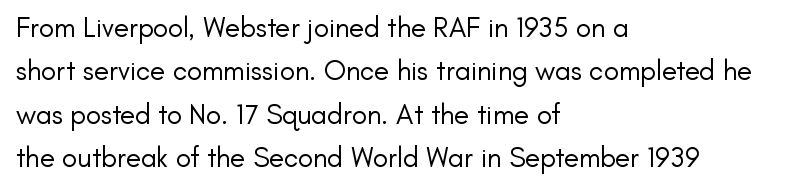
The image shows 28 px regular-weight sans-serif type, upright; set left-aligned, normal line spacing (1.55x), normal letter spacing, not underlined; low stroke contrast and a small x-height.
